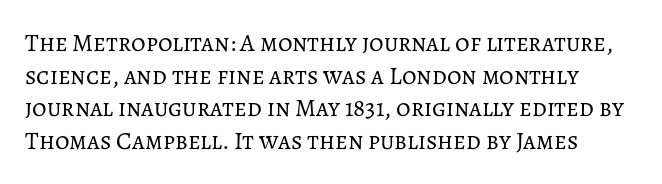
{"italic": "no", "bold": "no", "underline": "no", "line_spacing": "normal", "line_spacing_ratio": 1.31, "letter_spacing": "normal", "letter_spacing_em": 0.0, "glyph_px": 25}
